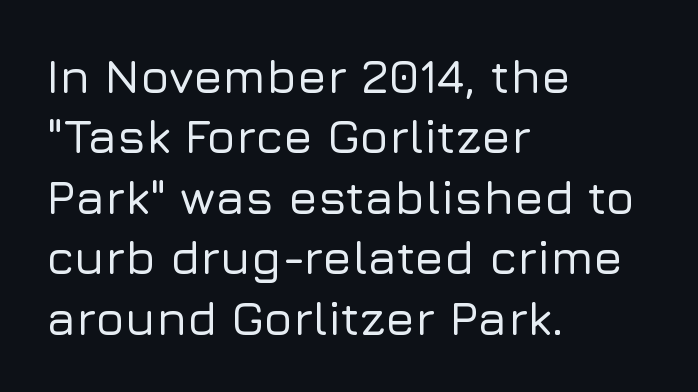
Q: Is the text italic (slanted)? A: No, it is upright.
Q: Is the typeface a serif or a sans-serif typeface? A: Sans-serif.
Q: Is the text underlined? A: No.
Q: How is the paragraph aligned? A: Left-aligned.
Q: Is the spacing between letters normal or unusually wide? A: Normal.
Q: Is the spacing between lines tight, normal or loose? A: Normal.
Q: Width (condensed, normal, or wide)? A: Normal.
Q: Stroke contrast? A: Low.
Q: x-height? A: Medium.
Q: Monospaced? A: No.
